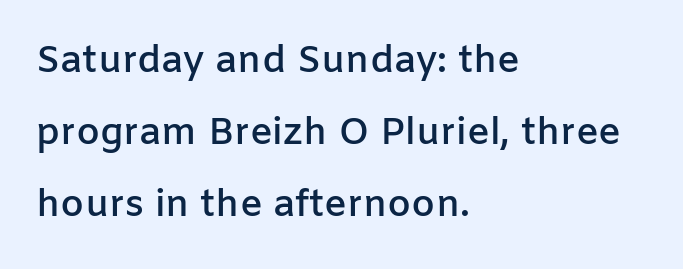
The image shows 38 px semibold sans-serif type, upright; set left-aligned, loose line spacing (1.9x), normal letter spacing, not underlined; low stroke contrast and a medium x-height.
